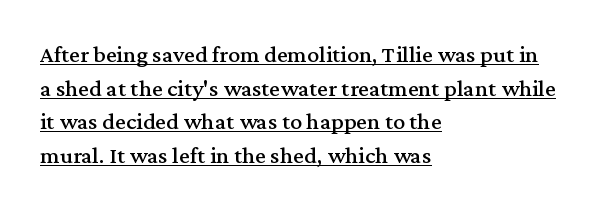
Q: Is the text italic (slanted)? A: No, it is upright.
Q: Is the text underlined? A: Yes.
Q: How is the paragraph aligned? A: Left-aligned.
Q: Is the spacing between letters normal or unusually wide? A: Normal.
Q: Is the spacing between lines tight, normal or loose? A: Normal.
